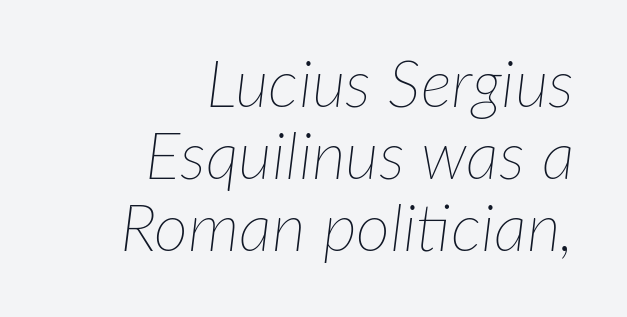
Q: Is the text bold? A: No.
Q: Is the text italic (slanted)? A: Yes, it leans right by about 7 degrees.
Q: Is the text underlined? A: No.
Q: How is the paragraph aligned? A: Right-aligned.
Q: Is the spacing between letters normal or unusually wide? A: Normal.
Q: Is the spacing between lines tight, normal or loose? A: Tight.
Q: Width (condensed, normal, or wide)? A: Normal.
Q: Stroke contrast? A: Low.
Q: x-height? A: Medium.
Q: Monospaced? A: No.
